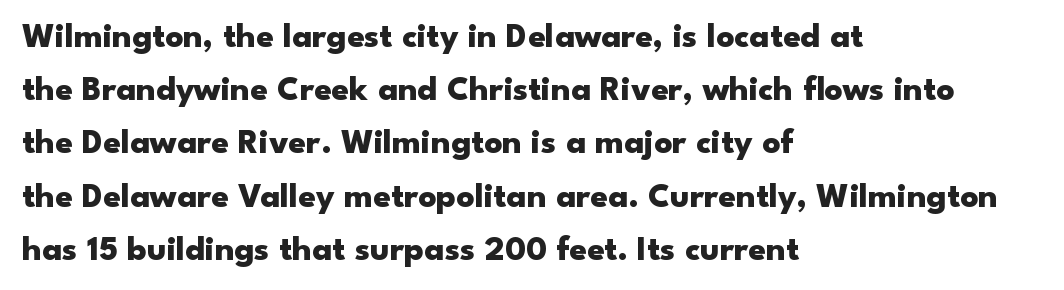
{"serif": "no", "italic": "no", "bold": "yes", "weight": "heavy", "width": "wide", "stroke_contrast": "low", "x_height": "small", "monospaced": "no", "underline": "no", "align": "left", "line_spacing": "normal", "line_spacing_ratio": 1.52, "letter_spacing": "normal", "letter_spacing_em": 0.0, "glyph_px": 35}
